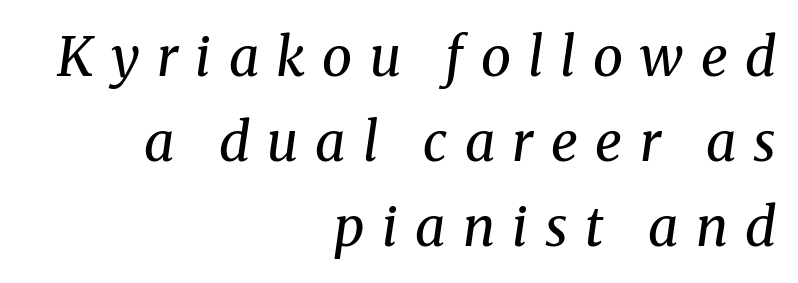
{"serif": "yes", "italic": "yes", "lean": "right", "slant_degrees": 8, "bold": "no", "weight": "regular", "width": "normal", "stroke_contrast": "medium", "x_height": "medium", "monospaced": "no", "underline": "no", "align": "right", "line_spacing": "normal", "line_spacing_ratio": 1.57, "letter_spacing": "wide", "letter_spacing_em": 0.32, "glyph_px": 54}
